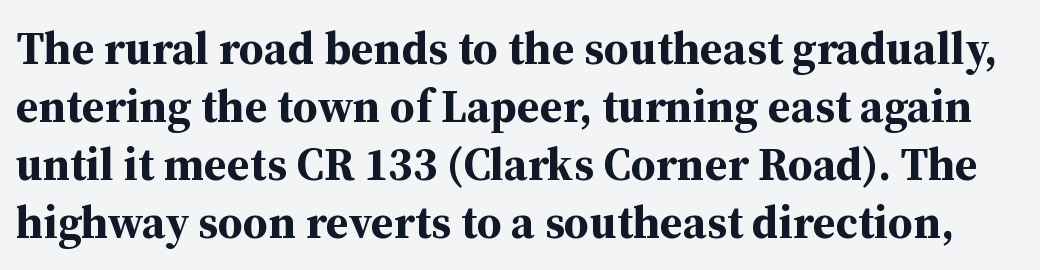
The passage shown has conventional tracking throughout. On the weight axis this lands at bold, roughly 700. Varying glyph widths throughout — classic text-font behaviour. This rendering employs a face with finishing strokes, i.e., a serif. Underline: absent.
